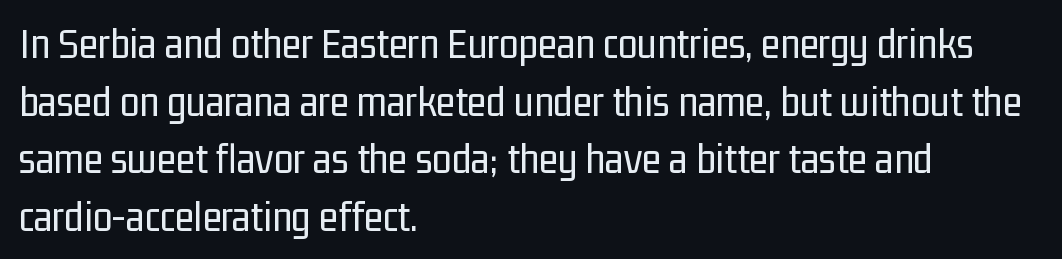
The image shows 44 px regular-weight, condensed sans-serif type, upright; set left-aligned, normal line spacing (1.31x), normal letter spacing, not underlined; low stroke contrast and a medium x-height.
